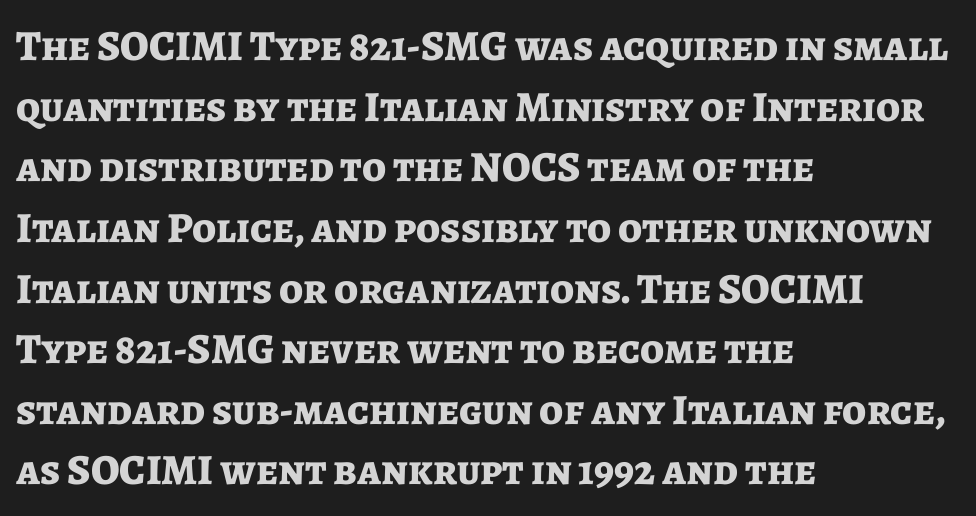
The image shows 43 px bold sans-serif type, upright; set left-aligned, normal line spacing (1.41x), normal letter spacing, not underlined; low stroke contrast and a medium x-height.
